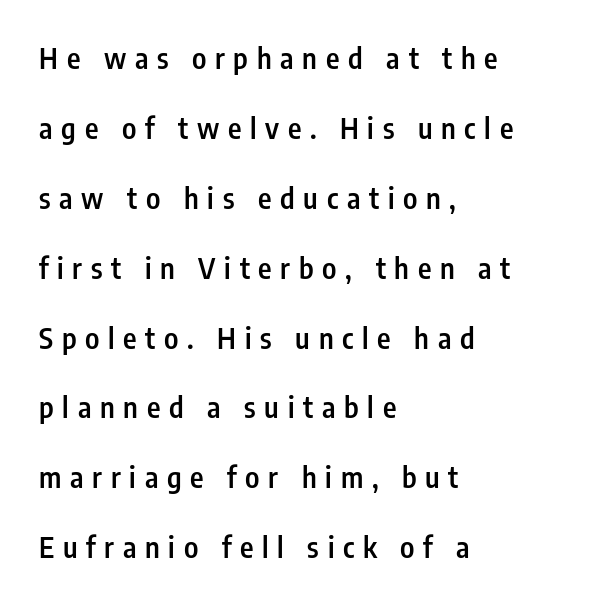
Q: Is the text bold? A: Semi-bold.
Q: Is the text italic (slanted)? A: No, it is upright.
Q: Is the typeface a serif or a sans-serif typeface? A: Sans-serif.
Q: Is the text underlined? A: No.
Q: How is the paragraph aligned? A: Left-aligned.
Q: Is the spacing between letters normal or unusually wide? A: Unusually wide.
Q: Is the spacing between lines tight, normal or loose? A: Loose.
Q: Width (condensed, normal, or wide)? A: Condensed.
Q: Stroke contrast? A: Low.
Q: x-height? A: Medium.
Q: Monospaced? A: No.
